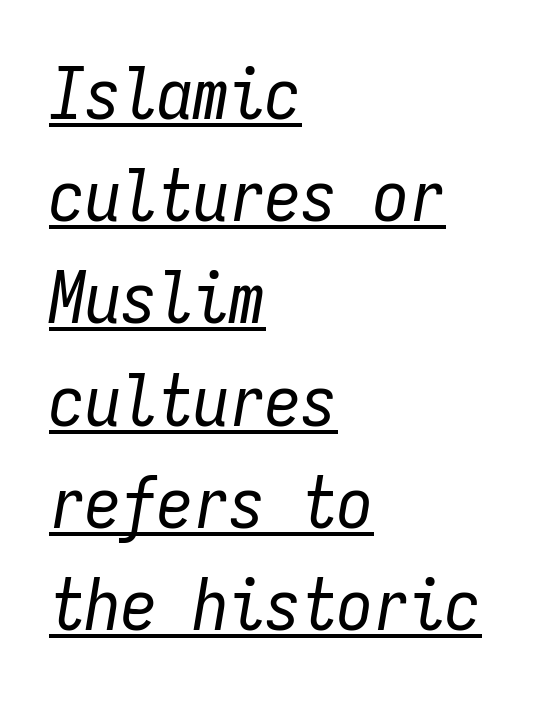
Q: Is the text bold? A: No.
Q: Is the text italic (slanted)? A: Yes, it leans right by about 9 degrees.
Q: Is the text underlined? A: Yes.
Q: How is the paragraph aligned? A: Left-aligned.
Q: Is the spacing between letters normal or unusually wide? A: Normal.
Q: Is the spacing between lines tight, normal or loose? A: Normal.
Q: Width (condensed, normal, or wide)? A: Condensed.
Q: Stroke contrast? A: Low.
Q: x-height? A: Medium.
Q: Monospaced? A: Yes.
